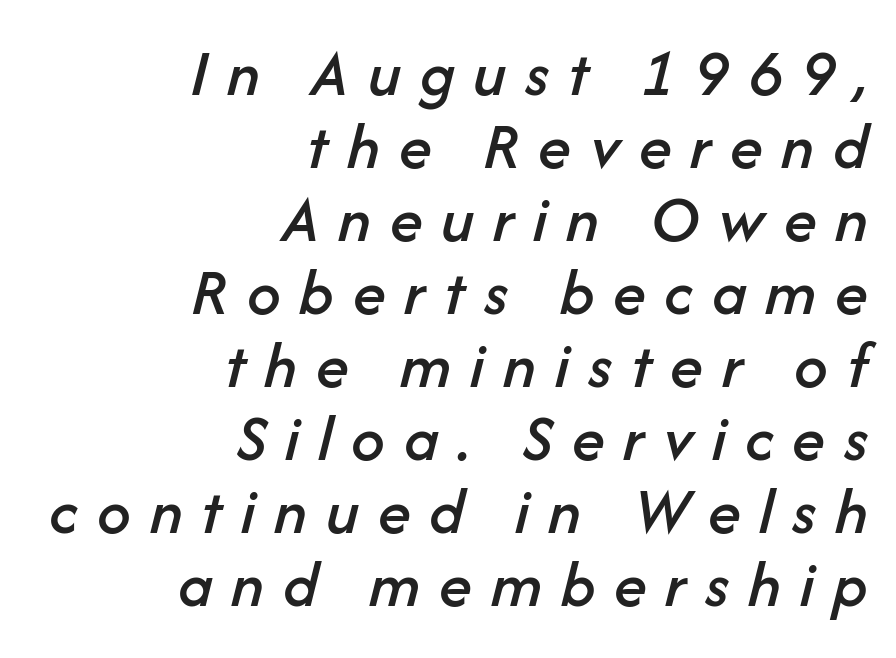
The image shows 67 px text type, italic (leaning right); set right-aligned, tight line spacing (1.09x), unusually wide letter spacing (+0.28 em), not underlined; low stroke contrast and a medium x-height.
